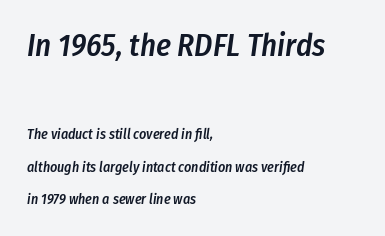
The image shows 31 px semibold, condensed type, italic (leaning right); set left-aligned, loose line spacing (2.35x), normal letter spacing, not underlined; the first (top) block is 2.21x larger; low stroke contrast and a medium x-height.
